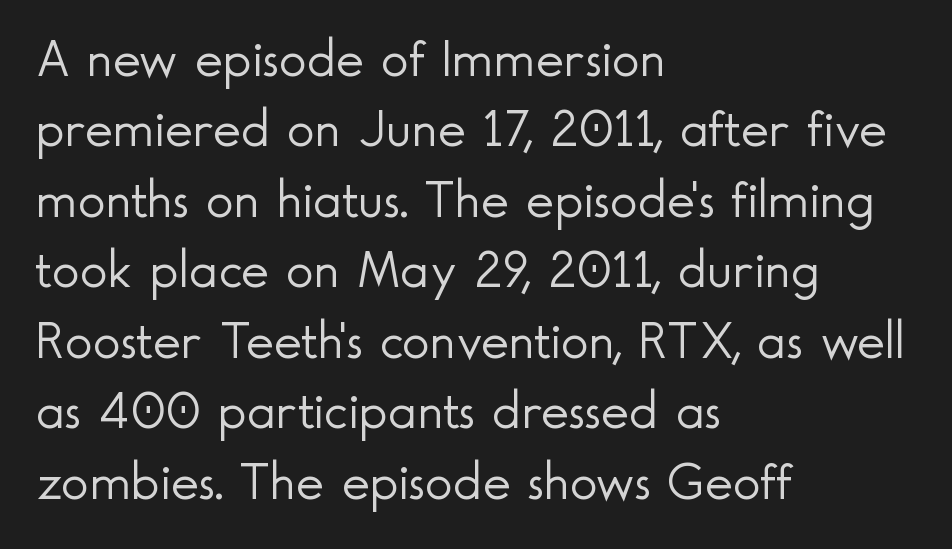
The image shows 53 px light sans-serif type, upright; set left-aligned, normal line spacing (1.33x), normal letter spacing, not underlined; a small x-height.
